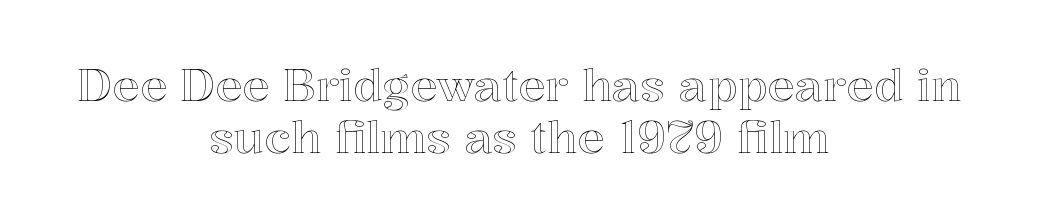
The image shows 45 px text type, upright; set centered, line spacing 1.16x, normal letter spacing, not underlined; a medium x-height.
